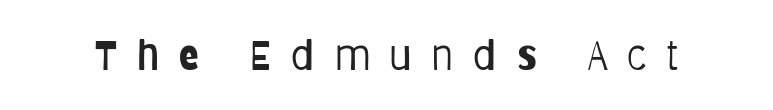
The image shows 41 px light, condensed sans-serif type, upright; set unusually wide letter spacing (+0.49 em), not underlined; low stroke contrast and a large x-height.
